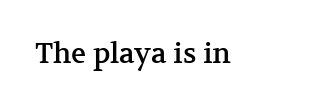
Caption: standard tracking, unaltered. Little horizontal feet cap the strokes, marking this as serif type. Underlining? Definitely not there. Think of a printed novel: that variable character pitch is what you see here. When letters stand straight like this, we call the style roman or upright.
